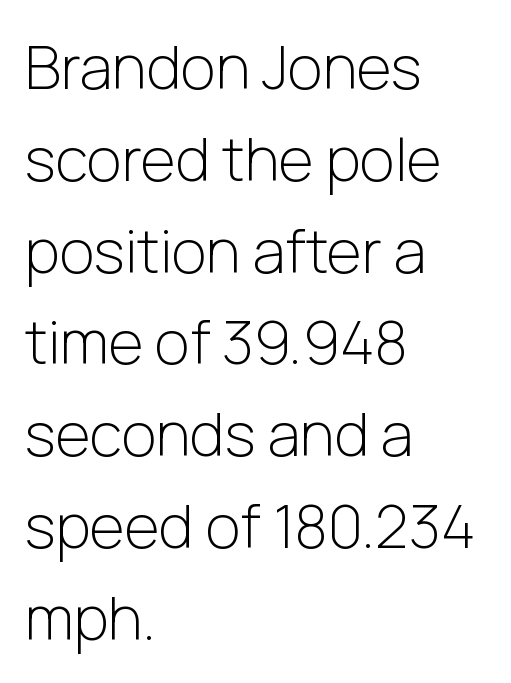
The image shows 60 px light sans-serif type, upright; set left-aligned, normal line spacing (1.53x), normal letter spacing, not underlined; low stroke contrast and a medium x-height.
